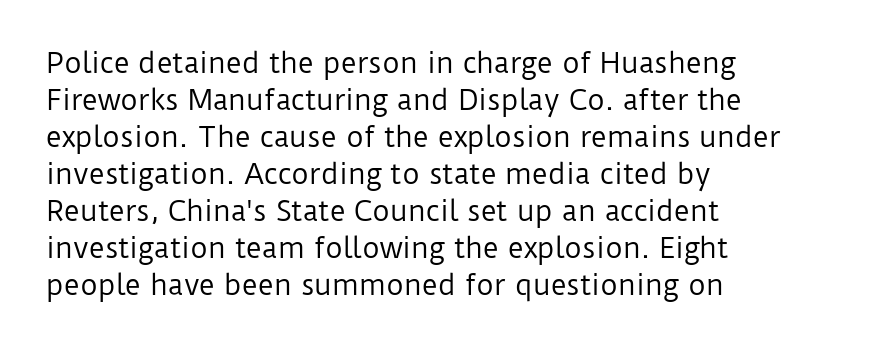
The image shows 27 px text type, upright; set left-aligned, normal line spacing (1.37x), normal letter spacing, not underlined.
